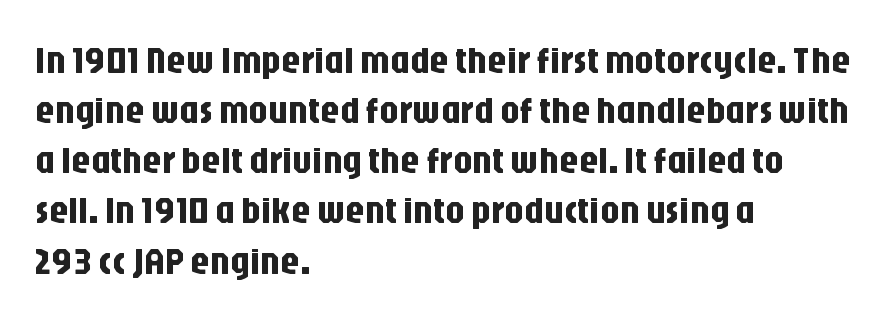
Q: Is the text italic (slanted)? A: No, it is upright.
Q: Is the typeface a serif or a sans-serif typeface? A: Sans-serif.
Q: Is the text underlined? A: No.
Q: How is the paragraph aligned? A: Left-aligned.
Q: Is the spacing between letters normal or unusually wide? A: Normal.
Q: Is the spacing between lines tight, normal or loose? A: Normal.
Q: Width (condensed, normal, or wide)? A: Condensed.
Q: Stroke contrast? A: Low.
Q: x-height? A: Large.
Q: Monospaced? A: No.
